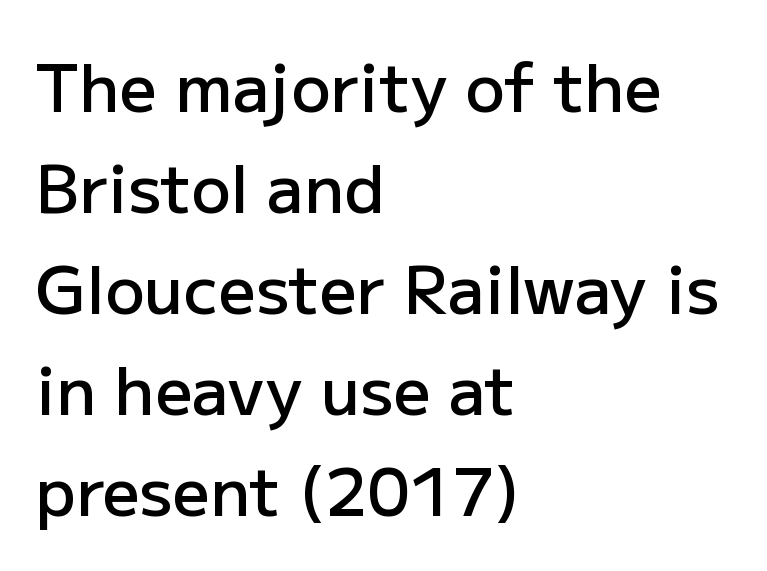
{"serif": "no", "italic": "no", "bold": "semi", "weight": "semibold", "width": "normal", "stroke_contrast": "low", "x_height": "medium", "monospaced": "no", "underline": "no", "align": "left", "line_spacing": "normal", "line_spacing_ratio": 1.53, "letter_spacing": "normal", "letter_spacing_em": 0.0, "glyph_px": 66}
